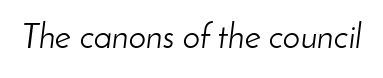
Ink coverage per letter is moderate at most. The line texture is even and compact thanks to regular tracking. Character widths vary here, with narrow letters taking less room than wide ones. The whole block is typeset with a tilt. The space beneath each line is pristine and unruled.
